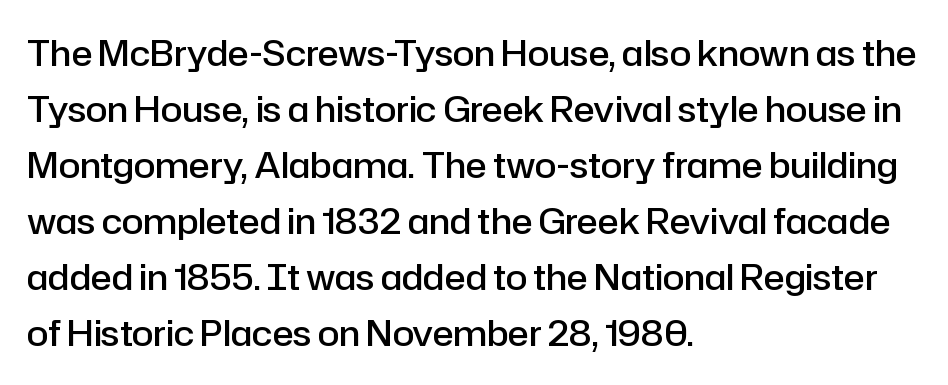
{"serif": "no", "italic": "no", "bold": "semi", "weight": "semibold", "width": "normal", "stroke_contrast": "low", "x_height": "medium", "monospaced": "no", "underline": "no", "align": "left", "line_spacing": "normal", "line_spacing_ratio": 1.6, "letter_spacing": "normal", "letter_spacing_em": 0.0, "glyph_px": 35}
